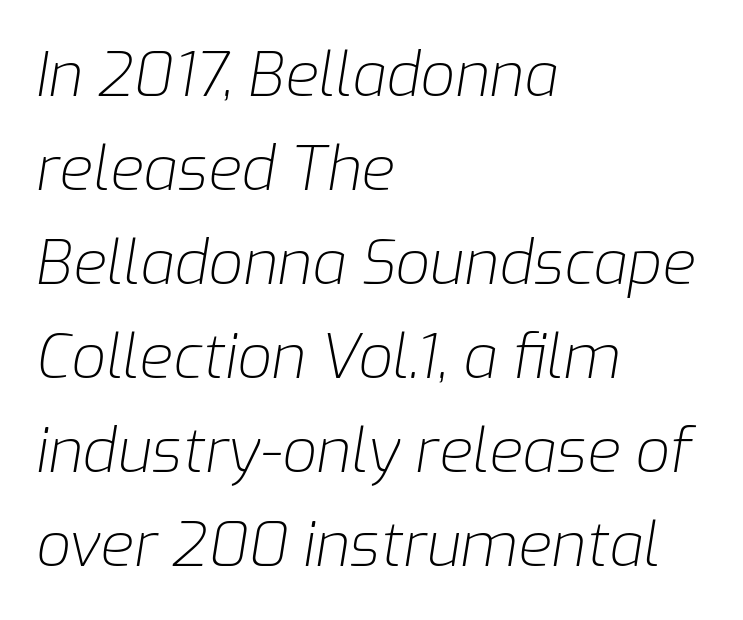
The passage shown stacks its lines at a standard gap. Notice how the passage keeps a crisp vertical edge on the left only. The letters advance in unequal steps, a hallmark of proportional type. There's an unmistakable incline to the writing here.
